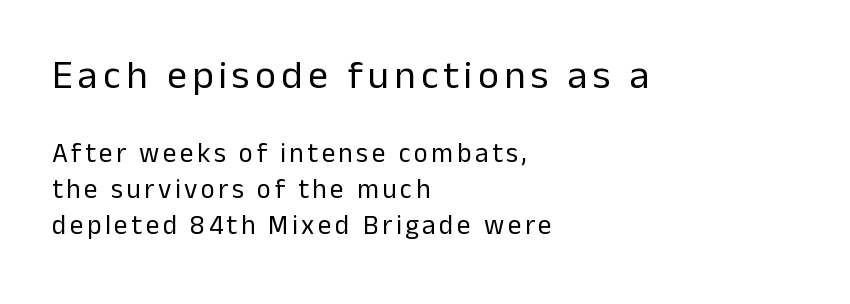
{"serif": "no", "italic": "no", "bold": "no", "weight": "regular", "width": "normal", "stroke_contrast": "low", "x_height": "medium", "monospaced": "no", "underline": "no", "align": "left", "line_spacing": "normal", "line_spacing_ratio": 1.33, "larger_block": "first", "size_ratio": 1.48, "glyph_px": 40}
